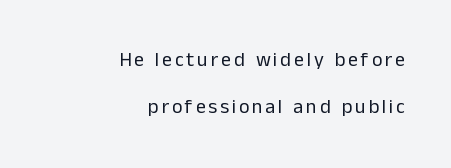
The image shows 20 px text type, upright; set right-aligned, loose line spacing (2.35x), not underlined.
